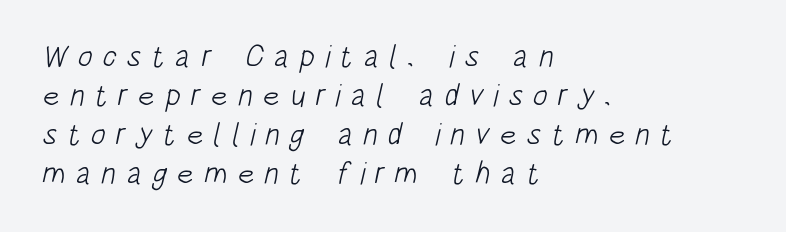
{"serif": "no", "bold": "no", "weight": "light", "width": "condensed", "stroke_contrast": "low", "x_height": "large", "monospaced": "no", "underline": "no", "align": "left", "line_spacing": "normal", "line_spacing_ratio": 1.26, "letter_spacing": "wide", "letter_spacing_em": 0.32, "glyph_px": 31}
